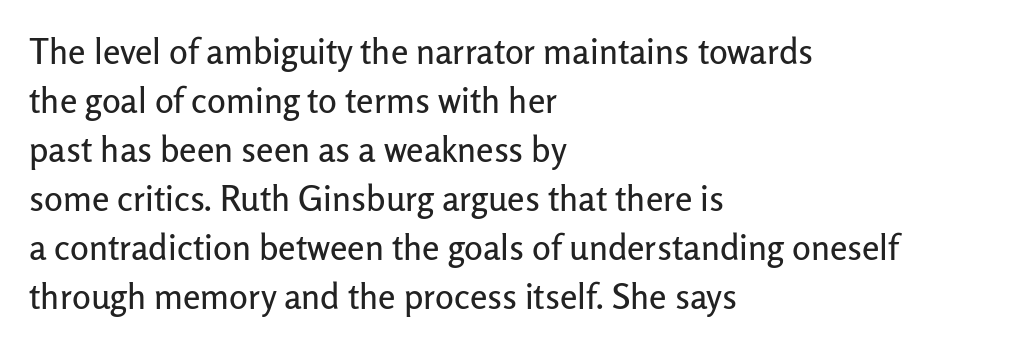
Nope, not italic — everything's standing straight. In terms of leading, this rendering sits right in the middle. Lines of text with bare space underneath. Each letter's strokes conclude bluntly, with no projecting serifs. Casual observation: everything's shoved over to the left. Character widths vary here, with narrow letters taking less room than wide ones.
